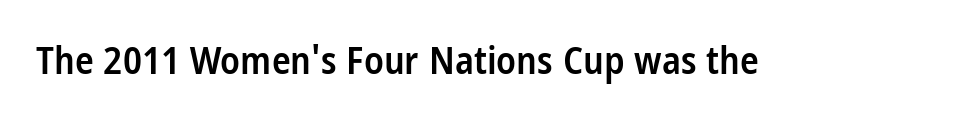
{"serif": "no", "italic": "no", "bold": "semi", "weight": "semibold", "width": "condensed", "stroke_contrast": "low", "x_height": "large", "monospaced": "no", "underline": "no", "letter_spacing": "normal", "letter_spacing_em": 0.0, "glyph_px": 39}
